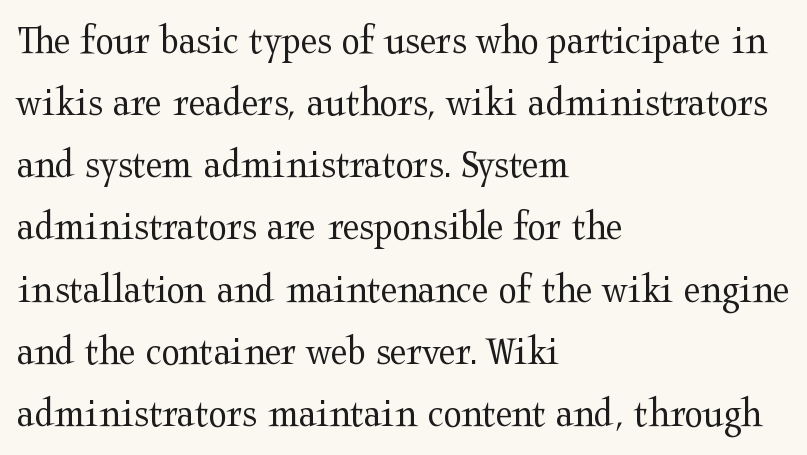
A typesetter would call this proportional, since set widths differ per character. The rendering anchors every line to the left-hand side. Tracking value appears to be zero — textbook default spacing. The rows are spaced the way most documents space them. Do the letters lean? They stand straight.
